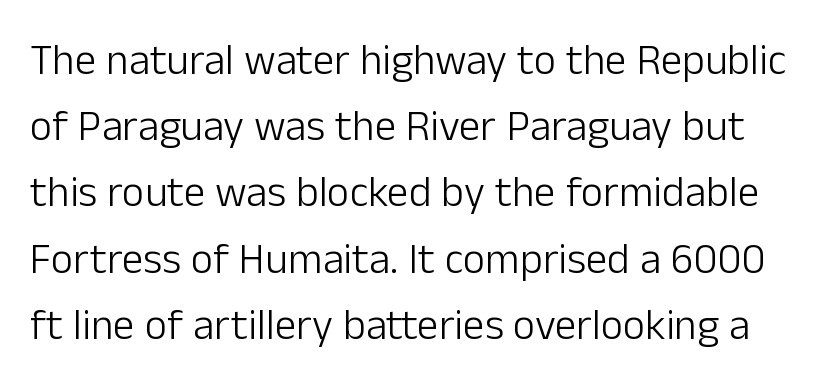
The image shows 43 px light sans-serif type, upright; set normal line spacing (1.54x), normal letter spacing, not underlined; low stroke contrast and a medium x-height.
